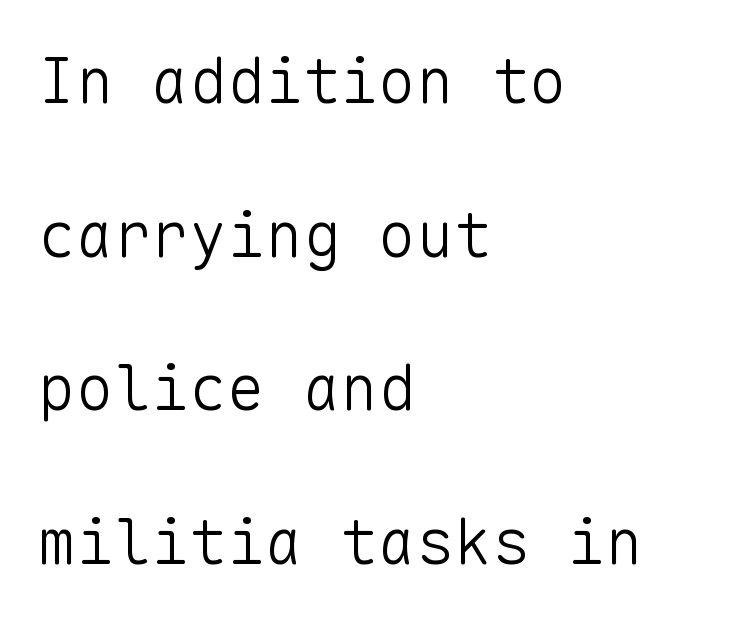
The image shows 63 px light sans-serif type, upright, monospaced; set left-aligned, loose line spacing (2.44x), normal letter spacing, not underlined; low stroke contrast and a medium x-height.
